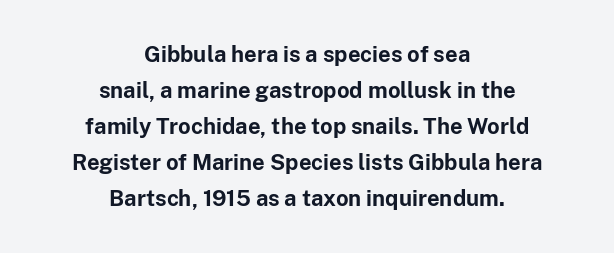
The image shows 22 px bold type, upright; set centered, normal line spacing (1.64x), normal letter spacing, not underlined.
